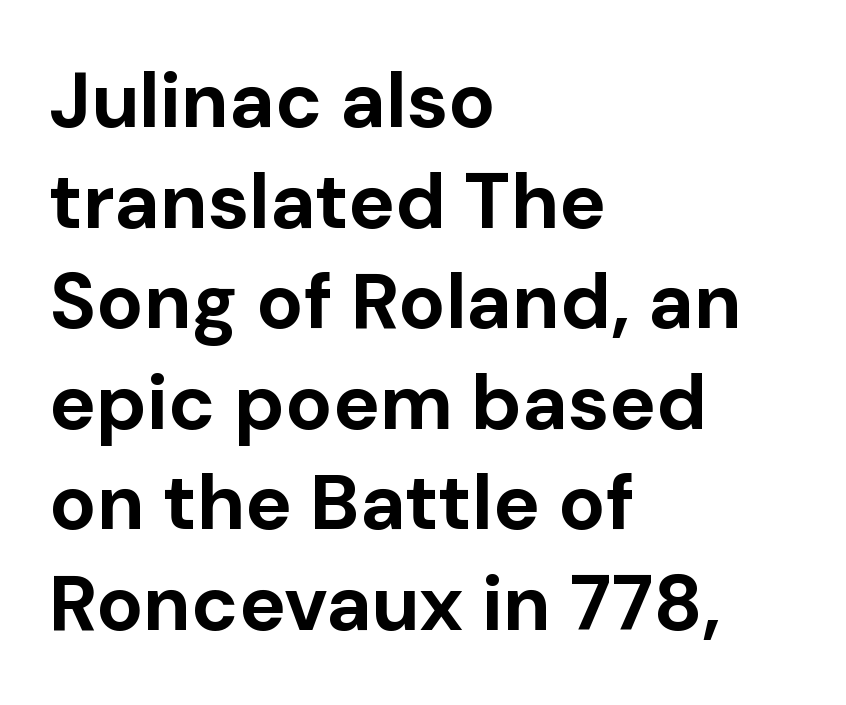
{"serif": "no", "italic": "no", "bold": "yes", "weight": "bold", "width": "normal", "stroke_contrast": "low", "x_height": "medium", "monospaced": "no", "underline": "no", "align": "left", "line_spacing": "normal", "line_spacing_ratio": 1.29, "letter_spacing": "normal", "letter_spacing_em": 0.0, "glyph_px": 78}
